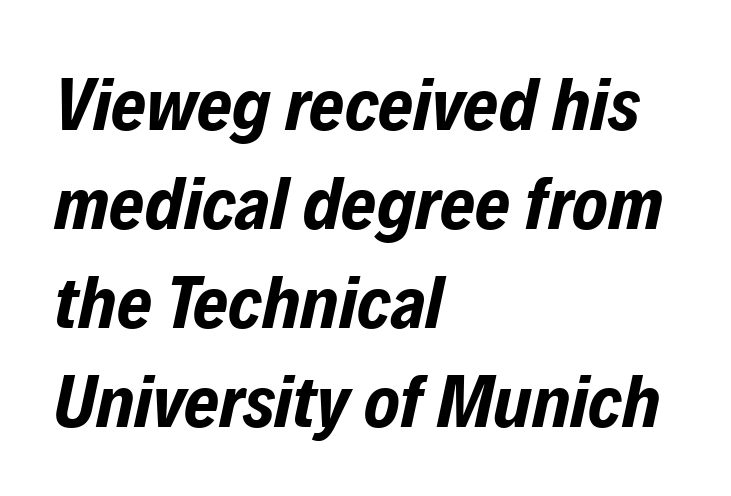
A bare baseline throughout the passage. Typesetter's note: full bold, strokes at maximum text heaviness. Vertical spacing — default. Character widths vary here, with narrow letters taking less room than wide ones.
